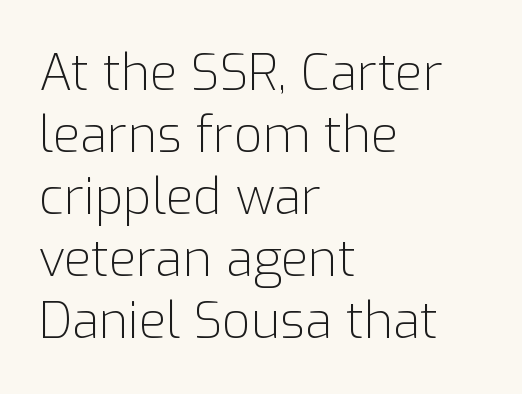
The image shows 50 px light sans-serif type, upright; set left-aligned, line spacing 1.24x, normal letter spacing, not underlined; low stroke contrast and a medium x-height.
